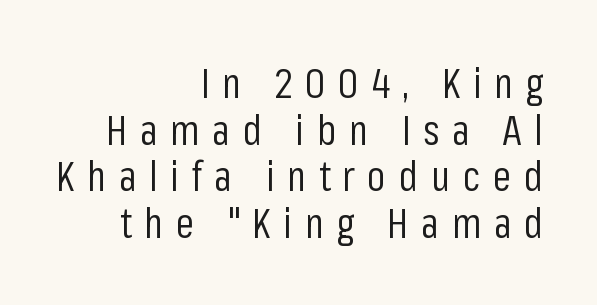
The image shows 41 px regular-weight, condensed sans-serif type, upright; set right-aligned, tight line spacing (1.14x), unusually wide letter spacing (+0.31 em), not underlined; low stroke contrast and a medium x-height.
